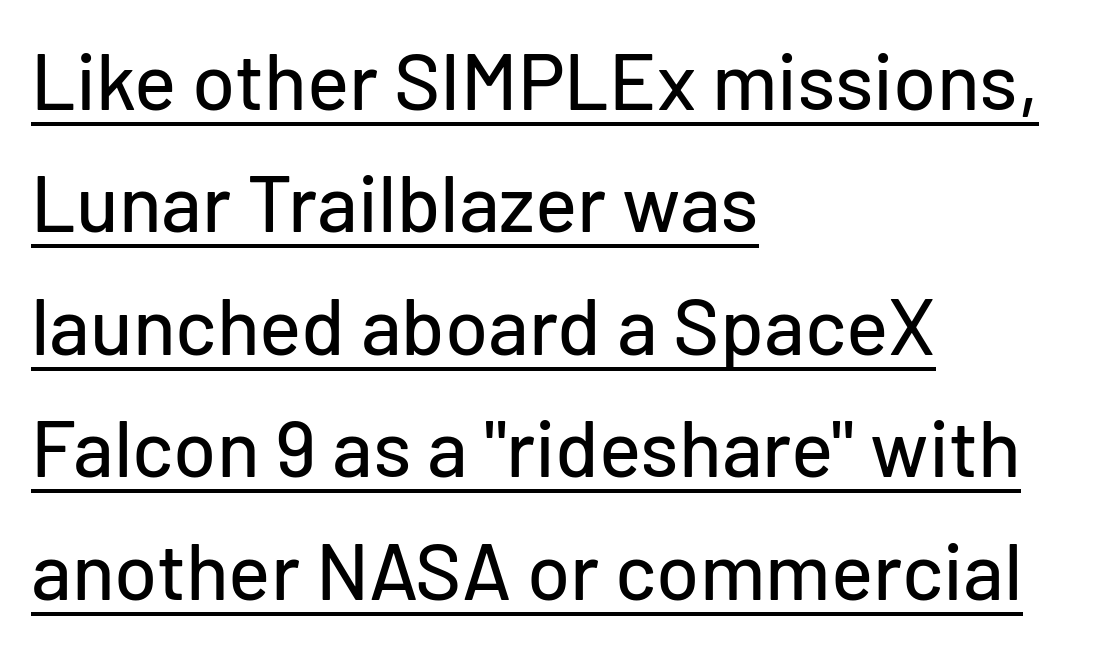
Underlined type. Proportional: the letters do not fall into vertical columns. The type family on display is of the sans-serif kind. Leading: standard.
